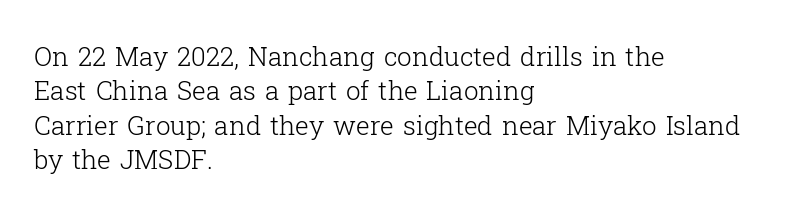
Q: Is the text bold? A: No.
Q: Is the text italic (slanted)? A: No, it is upright.
Q: Is the text underlined? A: No.
Q: How is the paragraph aligned? A: Left-aligned.
Q: Is the spacing between letters normal or unusually wide? A: Normal.
Q: Is the spacing between lines tight, normal or loose? A: Normal.
